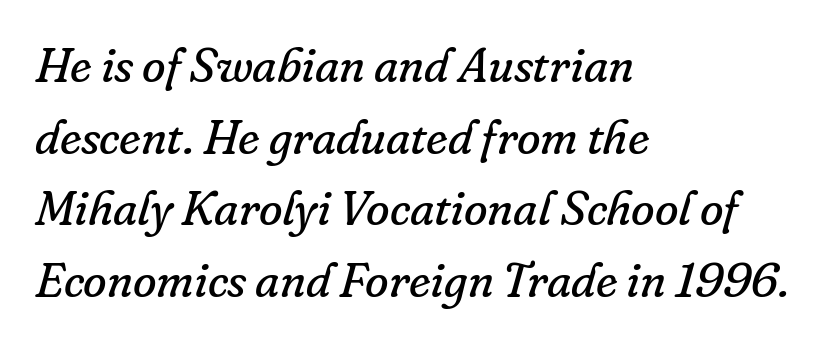
Q: Is the text bold? A: No.
Q: Is the text italic (slanted)? A: Yes, it leans right by about 16 degrees.
Q: Is the typeface a serif or a sans-serif typeface? A: Serif.
Q: Is the text underlined? A: No.
Q: How is the paragraph aligned? A: Left-aligned.
Q: Is the spacing between letters normal or unusually wide? A: Normal.
Q: Is the spacing between lines tight, normal or loose? A: Normal.
Q: Width (condensed, normal, or wide)? A: Normal.
Q: Stroke contrast? A: Low.
Q: x-height? A: Small.
Q: Monospaced? A: No.
